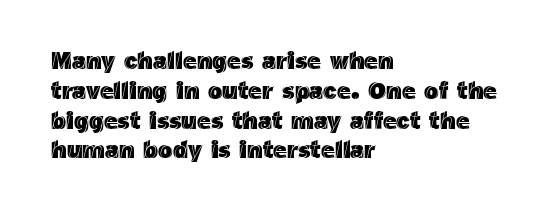
Q: Is the text italic (slanted)? A: No, it is upright.
Q: Is the text underlined? A: No.
Q: How is the paragraph aligned? A: Left-aligned.
Q: Is the spacing between letters normal or unusually wide? A: Normal.
